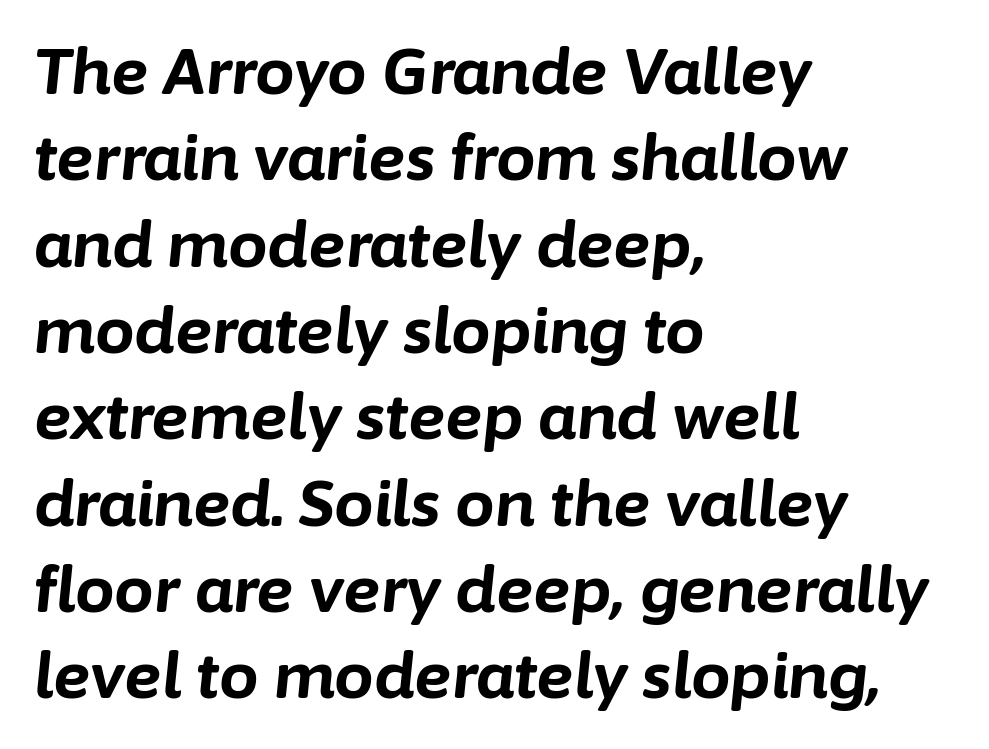
{"italic": "yes", "lean": "right", "slant_degrees": 6, "bold": "yes", "weight": "bold", "width": "normal", "stroke_contrast": "low", "x_height": "medium", "monospaced": "no", "underline": "no", "align": "left", "line_spacing": "normal", "line_spacing_ratio": 1.37, "letter_spacing": "normal", "letter_spacing_em": 0.0, "glyph_px": 63}
